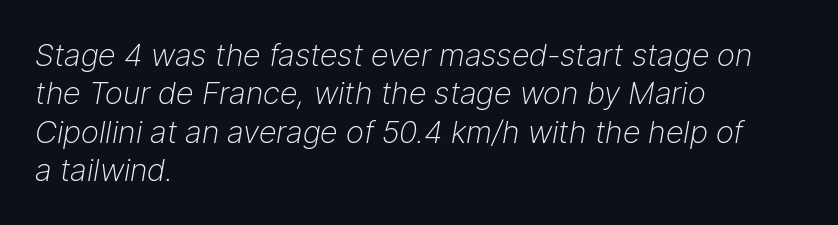
Varying glyph widths throughout — classic text-font behaviour. You could call the tracking neutral — neither tight nor loose. The letters are slanted; this is an italic face. A bare baseline throughout the passage.
